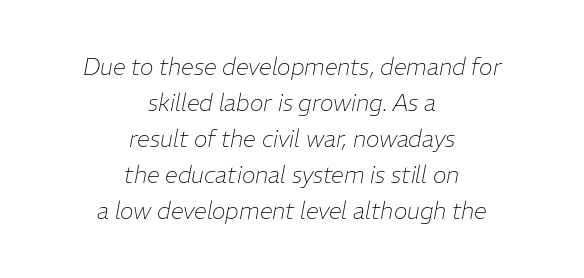
The image shows 23 px text type, italic (leaning right); set centered, normal line spacing (1.56x), normal letter spacing, not underlined.
